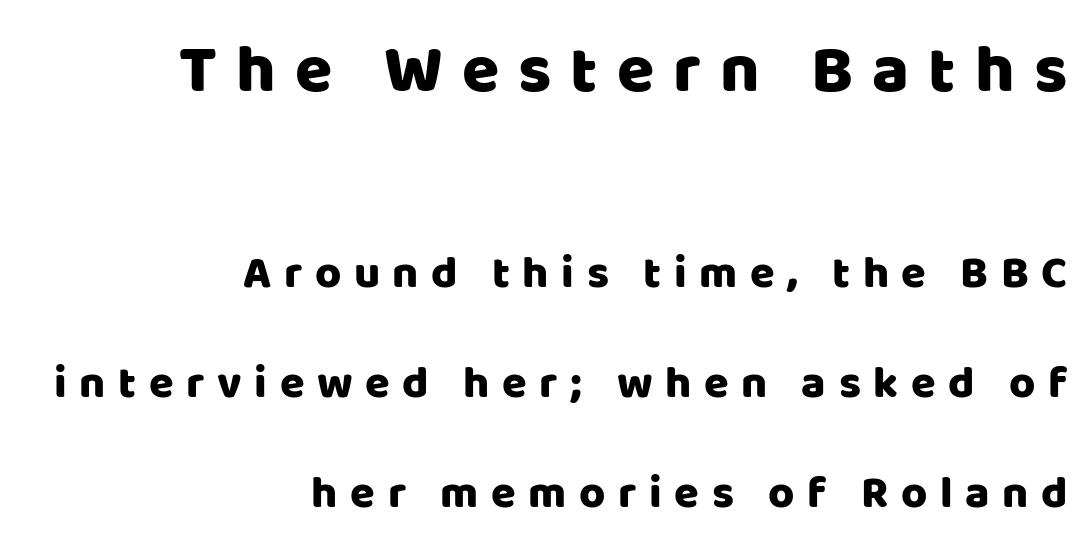
Q: Is the text italic (slanted)? A: No, it is upright.
Q: Is the typeface a serif or a sans-serif typeface? A: Sans-serif.
Q: Is the text underlined? A: No.
Q: How is the paragraph aligned? A: Right-aligned.
Q: Is the spacing between letters normal or unusually wide? A: Unusually wide.
Q: Is the spacing between lines tight, normal or loose? A: Loose.
Q: Which block of text is set in a larger size, the first (top) or the second (bottom)? A: The first (top) one.
Q: Width (condensed, normal, or wide)? A: Normal.
Q: Stroke contrast? A: Low.
Q: x-height? A: Large.
Q: Monospaced? A: No.
